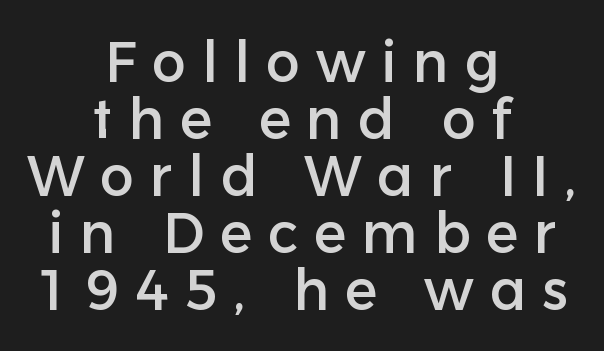
{"serif": "no", "italic": "no", "width": "normal", "stroke_contrast": "low", "x_height": "medium", "monospaced": "no", "underline": "no", "align": "center", "line_spacing": "tight", "line_spacing_ratio": 1.0, "letter_spacing": "wide", "letter_spacing_em": 0.28, "glyph_px": 57}
